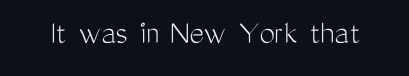
The image shows 35 px light, condensed sans-serif type, upright; set normal letter spacing, not underlined; medium stroke contrast and a medium x-height.
